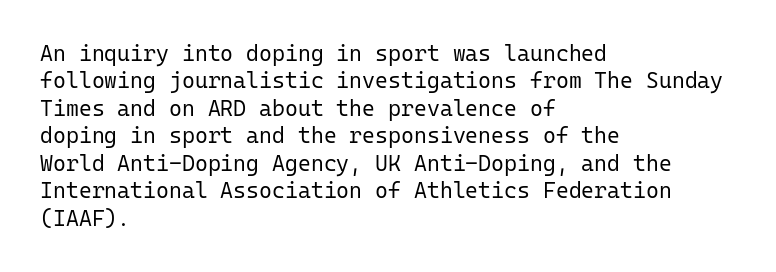
The image shows 22 px text type, upright; set left-aligned, normal line spacing (1.25x), normal letter spacing, not underlined.
